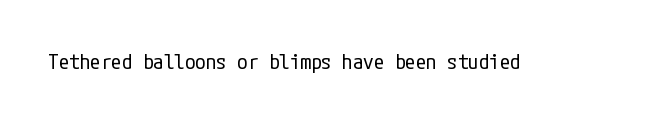
The image shows 21 px text type, upright; set normal letter spacing, not underlined.
